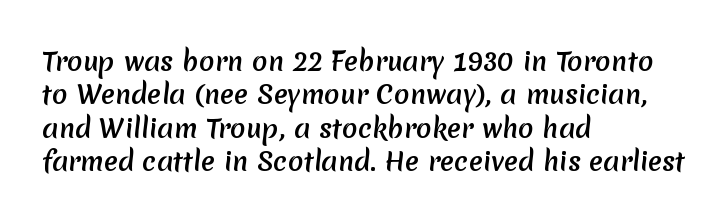
Short note: letters normally spaced. Just letters on the line, the space beneath them empty. Evenly set lines give the paragraph a standard silhouette. Thick stems and heavy bowls — unmistakably bold.
